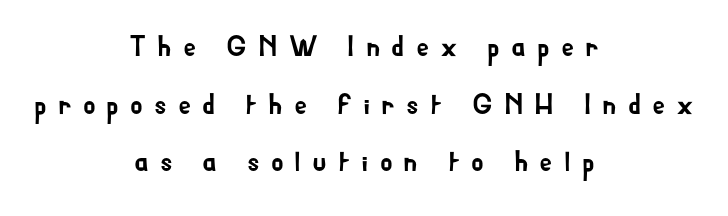
The image shows 29 px sans-serif type, upright; set centered, loose line spacing (1.99x), unusually wide letter spacing (+0.38 em), not underlined; low stroke contrast and a small x-height.
